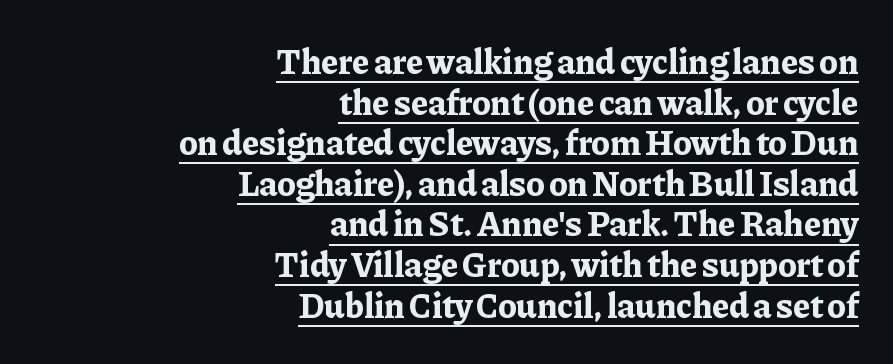
As a designer I'd log this as weight 700, bold. Is the letter spacing exaggerated? No — it looks like the ordinary default. Posture: vertical. Do the characters align in a grid? No, the font is proportional.
